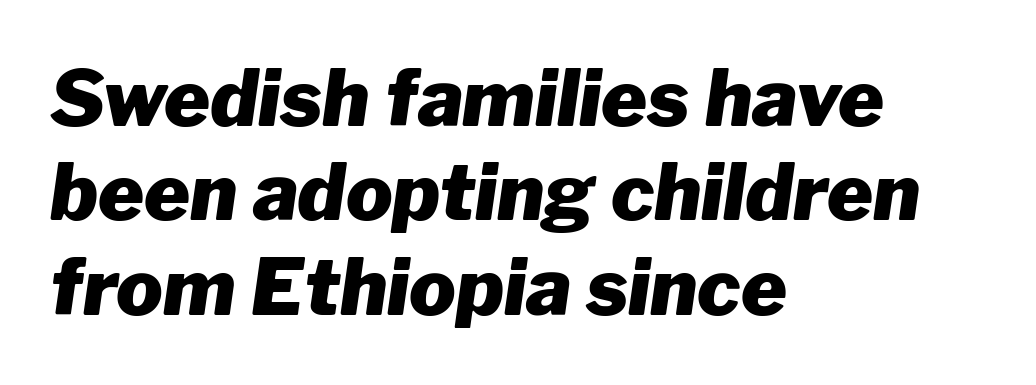
The image shows 78 px heavy type, italic (leaning right); set left-aligned, line spacing 1.21x, normal letter spacing, not underlined; low stroke contrast and a medium x-height.
